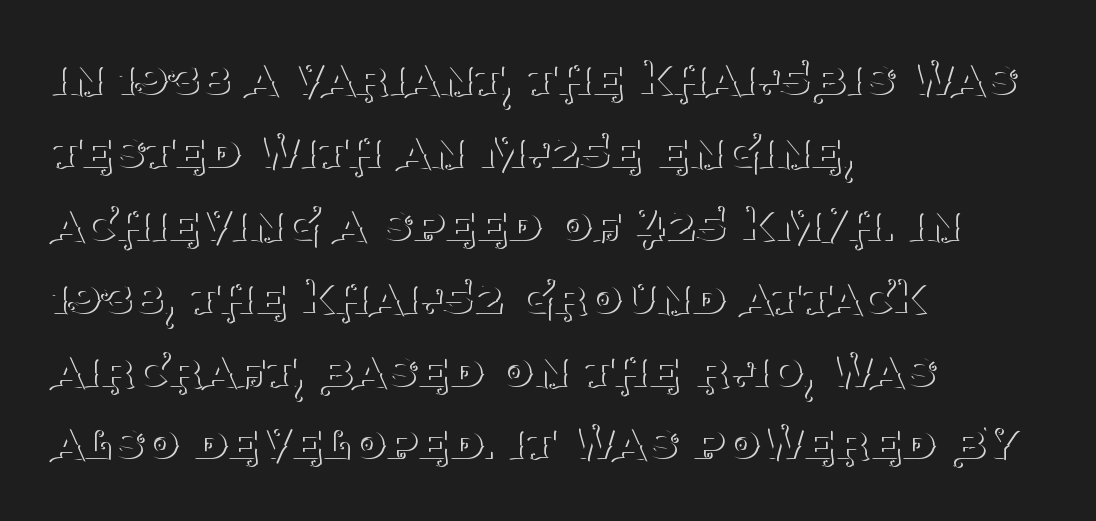
{"serif": "yes", "italic": "no", "bold": "no", "weight": "thin", "width": "normal", "stroke_contrast": "medium", "x_height": "large", "monospaced": "no", "underline": "no", "align": "left", "line_spacing": "normal", "line_spacing_ratio": 1.35, "letter_spacing": "normal", "letter_spacing_em": 0.0, "glyph_px": 54}
